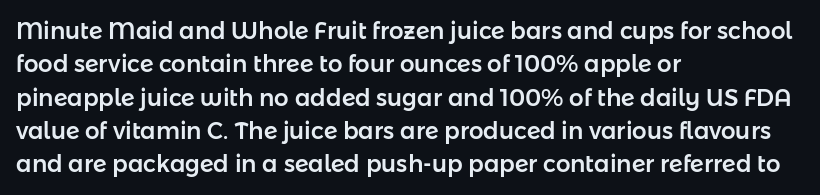
The rendering uses a moderate line-height, typical for paragraphs. These lines were composed using upright roman letters. The gaps between neighbouring characters are ordinary and unremarkable. Has an underline been added? It has not. Line starts are locked; line ends wander.
